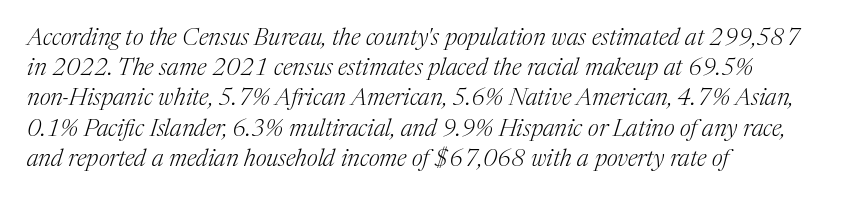
The letters sit at their default tracking, neither squeezed nor spread. Designer's note — italics engaged. The face looks like a standard text weight, possibly lighter. Is the block centered? No — it sits flush against the left margin. Leading matches the norm, producing a regular column. Honestly, there is no underline to notice here at all.
